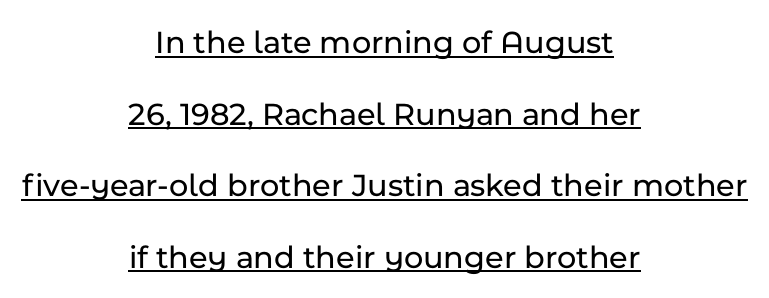
Regarding leading, the lines here are spaced well apart. Is this a fixed-width face? No — the glyphs have proportional, varying widths. The glyphs in this specimen are sans serif. Quick note: underline on.
